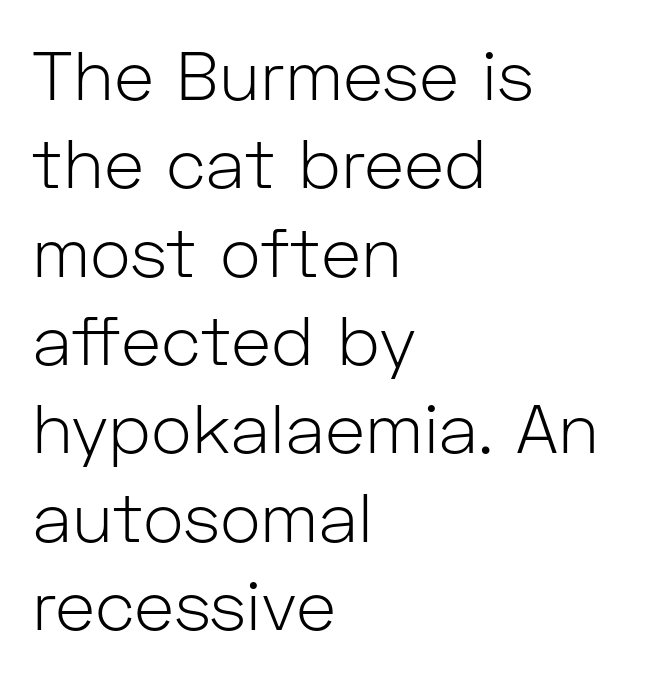
Does extra space separate the letters? No, they use regular spacing. Observe the absence of serifs on each vertical stroke in this sample. Normally led — the rows are evenly, conventionally spaced. Line starts are locked; line ends wander.
